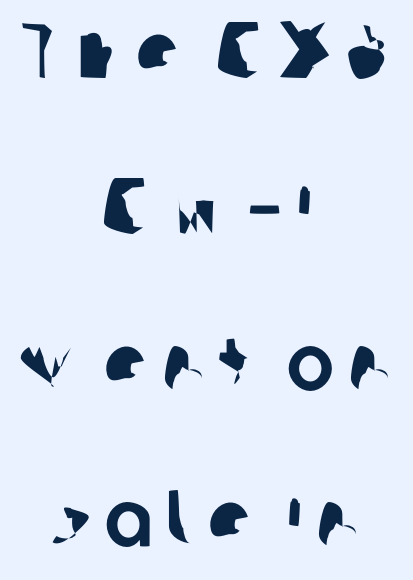
The image shows 80 px sans-serif type; set centered, loose line spacing (1.95x), not underlined; low stroke contrast and a medium x-height.
